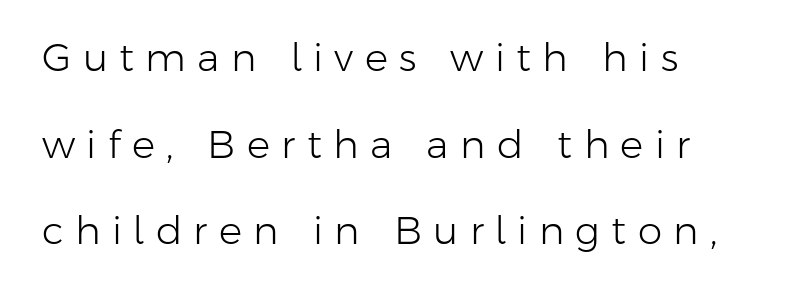
Q: Is the text bold? A: No.
Q: Is the text italic (slanted)? A: No, it is upright.
Q: Is the typeface a serif or a sans-serif typeface? A: Sans-serif.
Q: Is the text underlined? A: No.
Q: Is the spacing between letters normal or unusually wide? A: Unusually wide.
Q: Is the spacing between lines tight, normal or loose? A: Loose.
Q: Width (condensed, normal, or wide)? A: Normal.
Q: Stroke contrast? A: Low.
Q: x-height? A: Medium.
Q: Monospaced? A: No.
